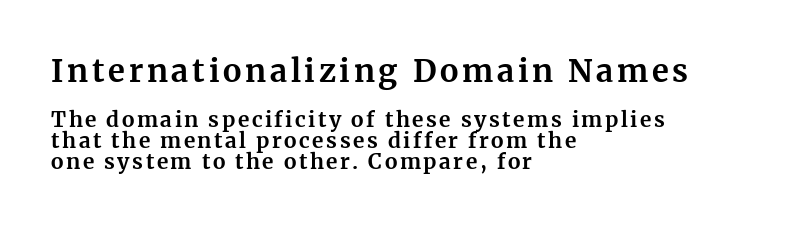
These lines are rendered in a variable-pitch font. Teacher's note: observe the even left margin — that is flush-left alignment. Classification — serif. The foot of each line stays bare and open.
